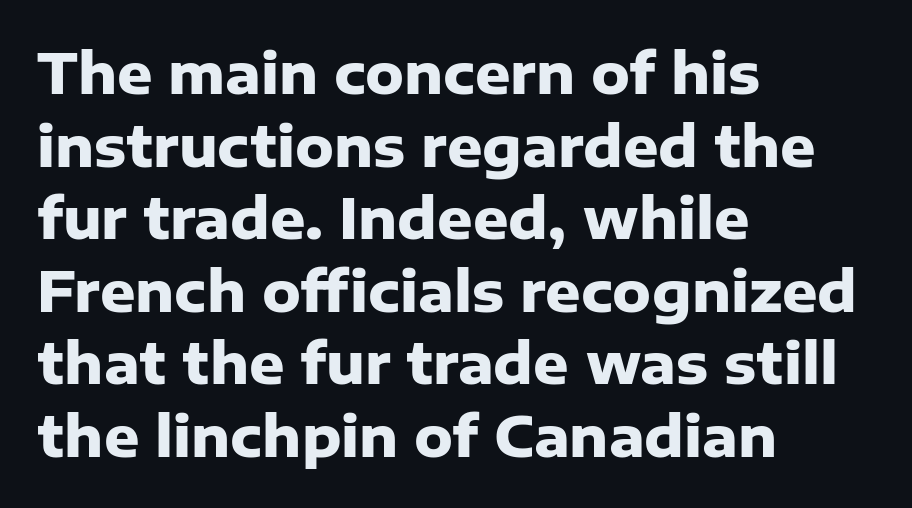
Q: Is the text bold? A: Yes.
Q: Is the text italic (slanted)? A: No, it is upright.
Q: Is the typeface a serif or a sans-serif typeface? A: Sans-serif.
Q: Is the text underlined? A: No.
Q: How is the paragraph aligned? A: Left-aligned.
Q: Is the spacing between letters normal or unusually wide? A: Normal.
Q: Is the spacing between lines tight, normal or loose? A: Normal.
Q: Width (condensed, normal, or wide)? A: Normal.
Q: Stroke contrast? A: Low.
Q: x-height? A: Medium.
Q: Monospaced? A: No.
